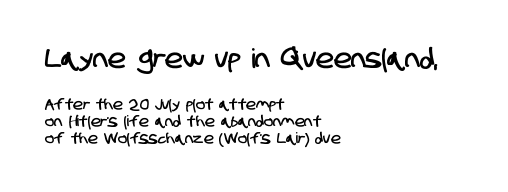
{"underline": "no", "align": "left", "line_spacing": "tight", "line_spacing_ratio": 1.13, "letter_spacing": "normal", "letter_spacing_em": 0.0, "larger_block": "first", "size_ratio": 1.8, "glyph_px": 27}
